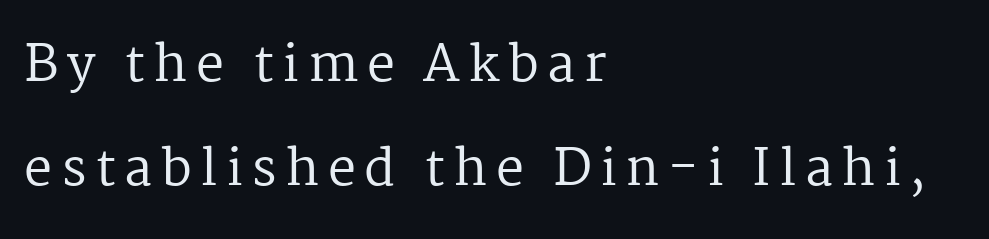
The lettering holds an erect, upright posture throughout. Bold? No — there's no thickening of the strokes. Each letter keeps its own natural width here, so spacing adapts to shape. Serif or sans? Serif — the stroke terminals have little feet. Each new line begins a long way beneath the previous one.
